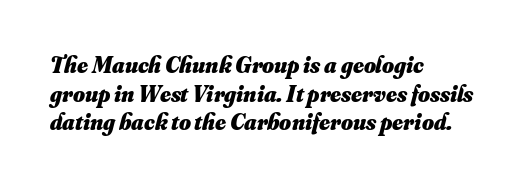
Q: Is the text bold? A: Yes.
Q: Is the text underlined? A: No.
Q: How is the paragraph aligned? A: Left-aligned.
Q: Is the spacing between letters normal or unusually wide? A: Normal.
Q: Is the spacing between lines tight, normal or loose? A: Normal.
